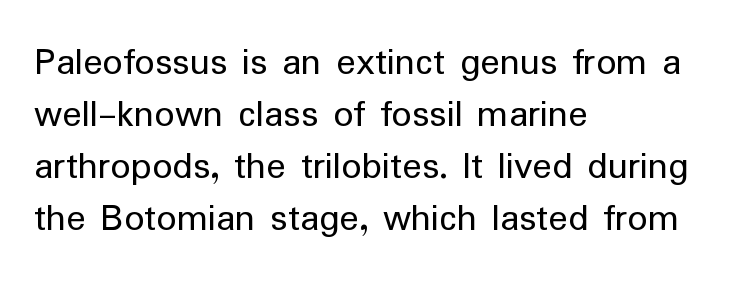
Q: Is the text bold? A: No.
Q: Is the text italic (slanted)? A: No, it is upright.
Q: Is the typeface a serif or a sans-serif typeface? A: Sans-serif.
Q: Is the text underlined? A: No.
Q: How is the paragraph aligned? A: Left-aligned.
Q: Is the spacing between letters normal or unusually wide? A: Normal.
Q: Is the spacing between lines tight, normal or loose? A: Normal.
Q: Width (condensed, normal, or wide)? A: Normal.
Q: Stroke contrast? A: Low.
Q: x-height? A: Medium.
Q: Monospaced? A: No.
